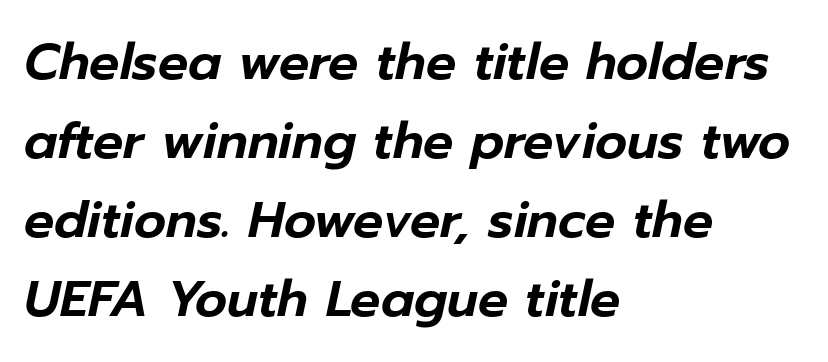
{"italic": "yes", "lean": "right", "slant_degrees": 12, "width": "normal", "stroke_contrast": "low", "x_height": "medium", "monospaced": "no", "underline": "no", "align": "left", "line_spacing": "normal", "line_spacing_ratio": 1.58, "letter_spacing": "normal", "letter_spacing_em": 0.0, "glyph_px": 50}
